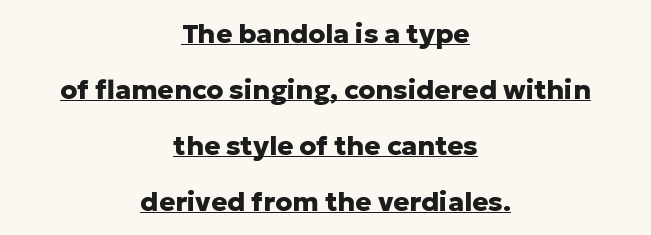
Q: Is the text bold? A: Yes.
Q: Is the text italic (slanted)? A: No, it is upright.
Q: Is the text underlined? A: Yes.
Q: How is the paragraph aligned? A: Centered.
Q: Is the spacing between letters normal or unusually wide? A: Normal.
Q: Is the spacing between lines tight, normal or loose? A: Loose.
